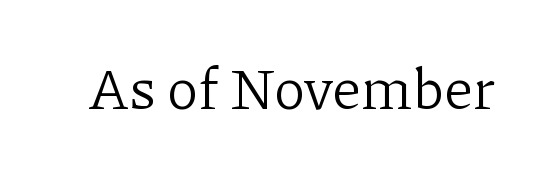
The weight would be labelled regular, book, light, or lighter still. Clear beneath every line of the passage. Characters remain perfectly vertical along every line. Each letter's strokes conclude with small projecting serifs. The letters sit at their default tracking, neither squeezed nor spread. Character widths vary here, with narrow letters taking less room than wide ones.
